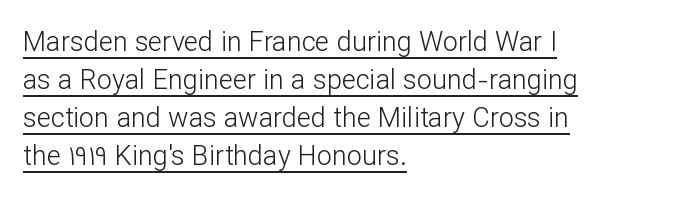
Q: Is the text bold? A: No.
Q: Is the text italic (slanted)? A: No, it is upright.
Q: Is the text underlined? A: Yes.
Q: How is the paragraph aligned? A: Left-aligned.
Q: Is the spacing between letters normal or unusually wide? A: Normal.
Q: Is the spacing between lines tight, normal or loose? A: Normal.
